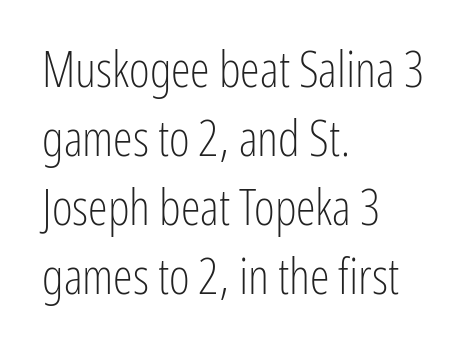
{"serif": "no", "italic": "no", "bold": "no", "weight": "light", "width": "condensed", "stroke_contrast": "low", "x_height": "medium", "monospaced": "no", "underline": "no", "align": "left", "line_spacing": "normal", "line_spacing_ratio": 1.38, "letter_spacing": "normal", "letter_spacing_em": 0.0, "glyph_px": 50}
